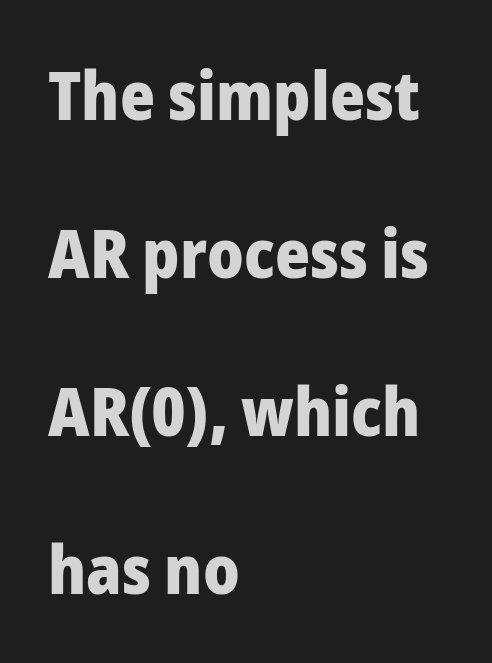
{"serif": "no", "italic": "no", "bold": "yes", "weight": "heavy", "width": "normal", "stroke_contrast": "low", "x_height": "medium", "monospaced": "no", "underline": "no", "align": "left", "line_spacing": "loose", "line_spacing_ratio": 2.36, "letter_spacing": "normal", "letter_spacing_em": 0.0, "glyph_px": 67}
